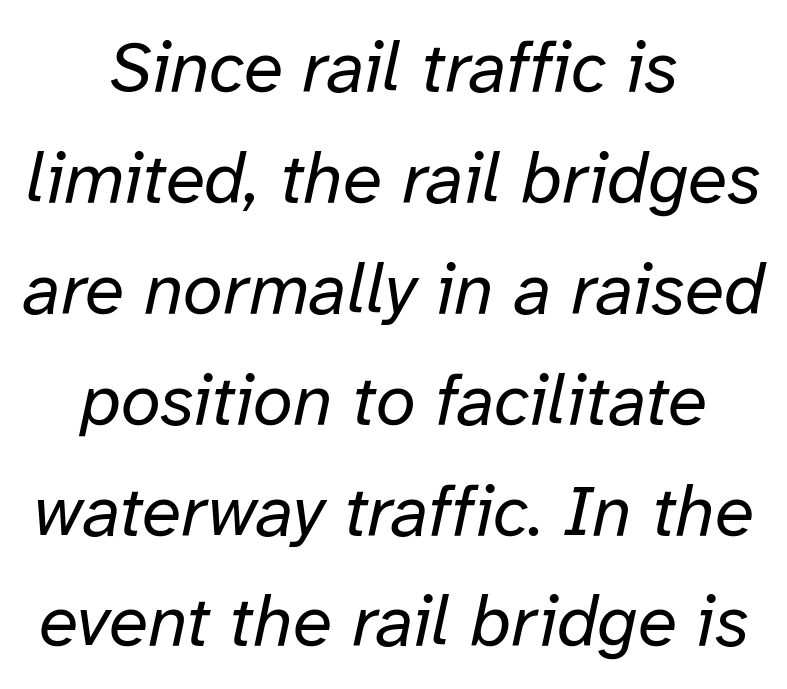
The image shows 72 px regular-weight type, italic (leaning right); set centered, normal line spacing (1.54x), normal letter spacing, not underlined; low stroke contrast and a medium x-height.
